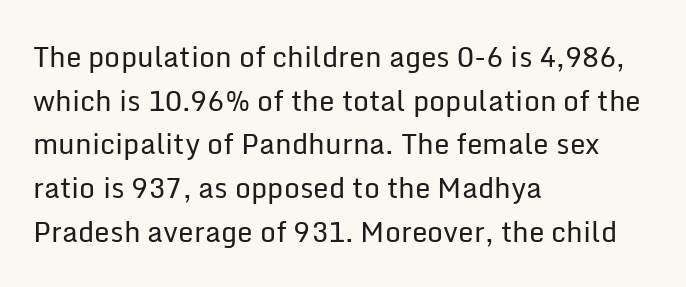
The horizontal fit of the characters is conventional and even. Is the block centered? No — it sits flush against the left margin. Do the letters lean? They stand straight. Honestly, the row spacing looks completely unremarkable. Just letters on the line, the space beneath them empty. These glyphs show unthickened strokes, regular width or finer.
